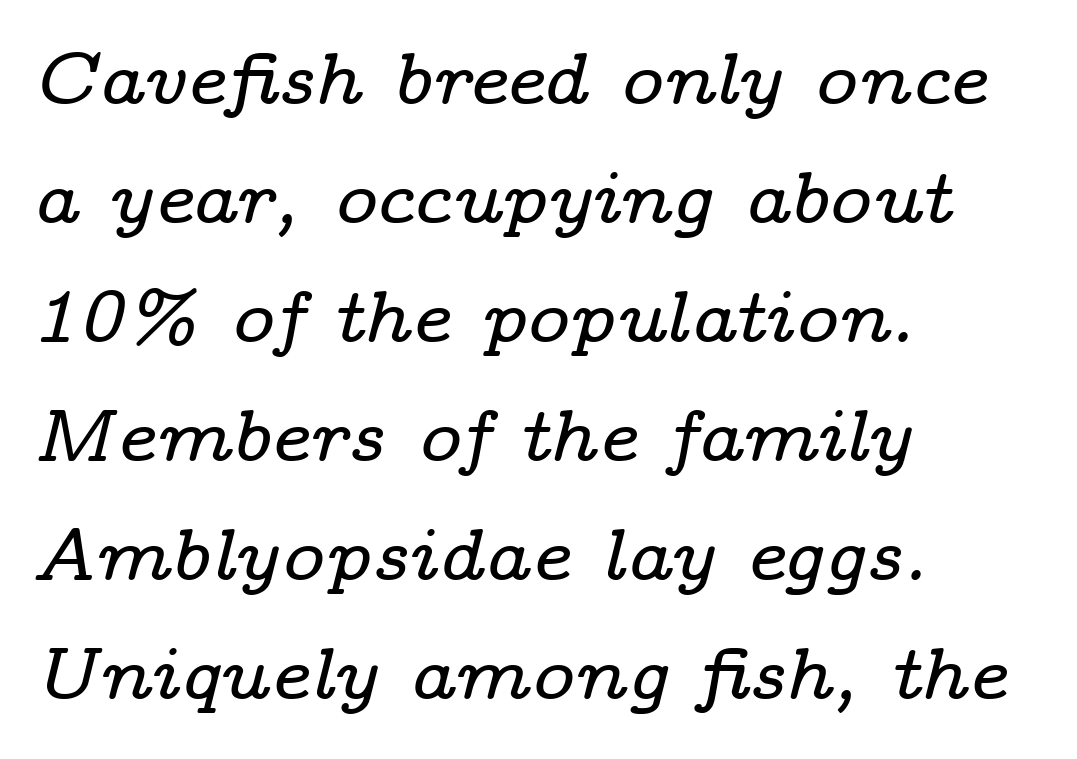
The image shows 73 px wide serif type, italic (leaning right); set left-aligned, normal line spacing (1.63x), normal letter spacing, not underlined; low stroke contrast and a medium x-height.
